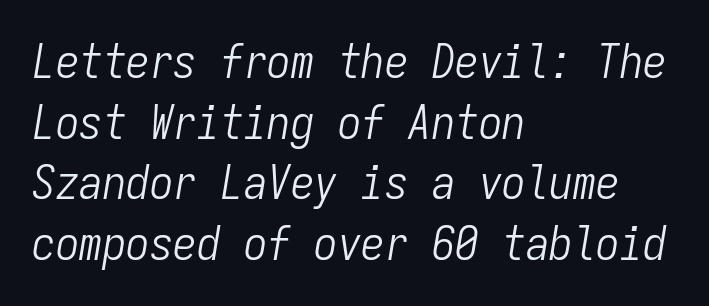
The image shows 47 px light, condensed type, italic (leaning right), monospaced; set left-aligned, normal line spacing (1.29x), normal letter spacing, not underlined; low stroke contrast and a medium x-height.
